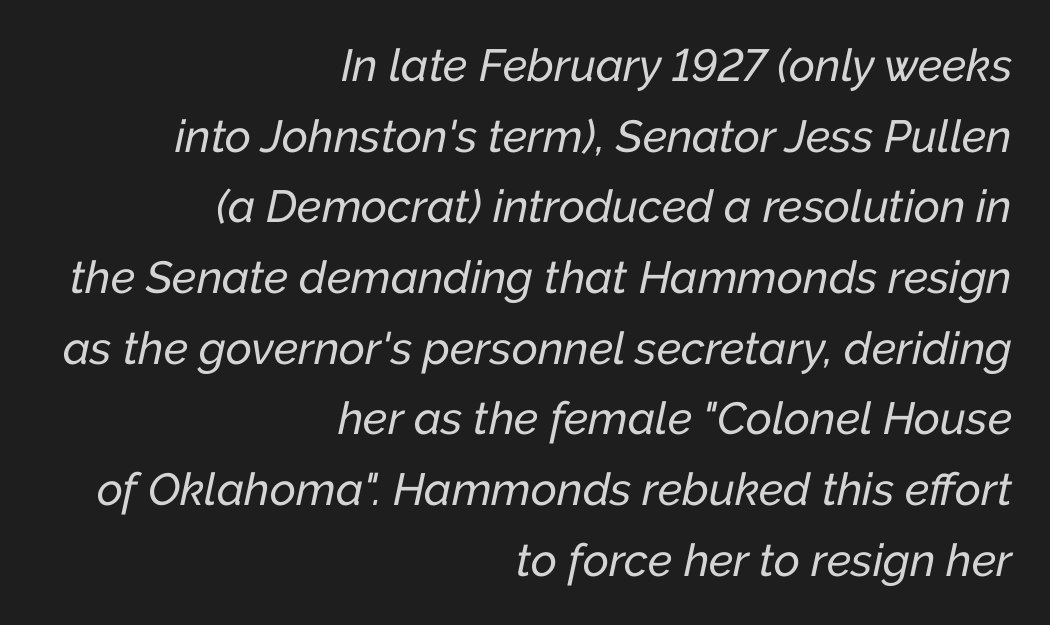
The image shows 45 px text type, italic (leaning right); set right-aligned, normal line spacing (1.57x), normal letter spacing, not underlined; low stroke contrast and a medium x-height.
